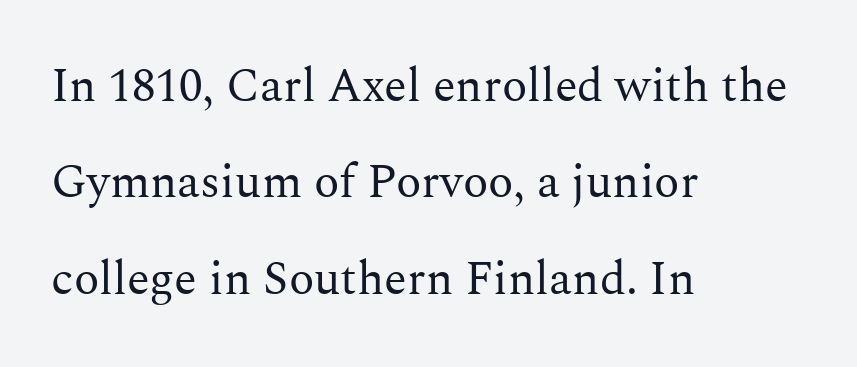
Q: Is the text bold? A: No.
Q: Is the text italic (slanted)? A: No, it is upright.
Q: Is the typeface a serif or a sans-serif typeface? A: Serif.
Q: Is the text underlined? A: No.
Q: How is the paragraph aligned? A: Left-aligned.
Q: Is the spacing between letters normal or unusually wide? A: Normal.
Q: Is the spacing between lines tight, normal or loose? A: Loose.
Q: Width (condensed, normal, or wide)? A: Normal.
Q: Stroke contrast? A: Medium.
Q: x-height? A: Medium.
Q: Monospaced? A: No.
